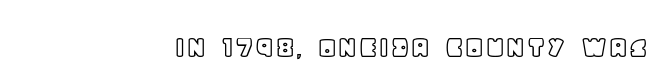
Q: Is the text italic (slanted)? A: No, it is upright.
Q: Is the text underlined? A: No.
Q: Is the spacing between letters normal or unusually wide? A: Normal.
Q: Width (condensed, normal, or wide)? A: Normal.
Q: x-height? A: Large.
Q: Monospaced? A: No.
